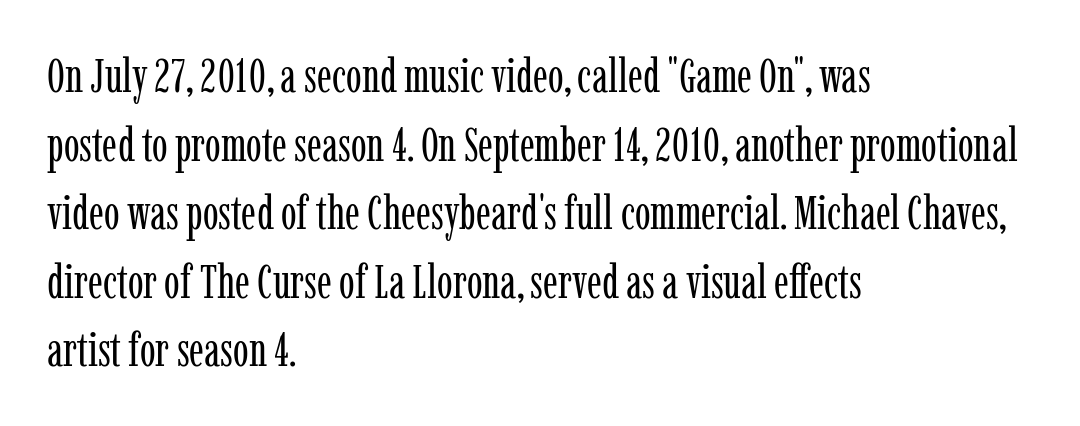
{"serif": "yes", "italic": "no", "bold": "no", "weight": "regular", "width": "condensed", "stroke_contrast": "low", "x_height": "medium", "monospaced": "no", "underline": "no", "align": "left", "line_spacing": "normal", "line_spacing_ratio": 1.46, "letter_spacing": "normal", "letter_spacing_em": 0.0, "glyph_px": 47}
